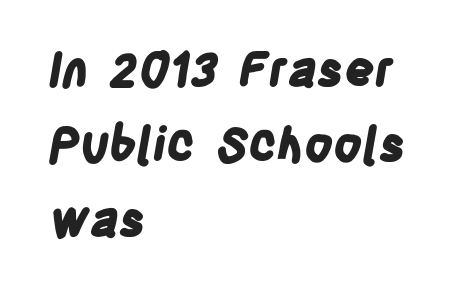
Q: Is the text bold? A: Yes.
Q: Is the typeface a serif or a sans-serif typeface? A: Sans-serif.
Q: Is the text underlined? A: No.
Q: How is the paragraph aligned? A: Left-aligned.
Q: Is the spacing between letters normal or unusually wide? A: Normal.
Q: Is the spacing between lines tight, normal or loose? A: Normal.
Q: Width (condensed, normal, or wide)? A: Condensed.
Q: Stroke contrast? A: Low.
Q: x-height? A: Large.
Q: Monospaced? A: No.
